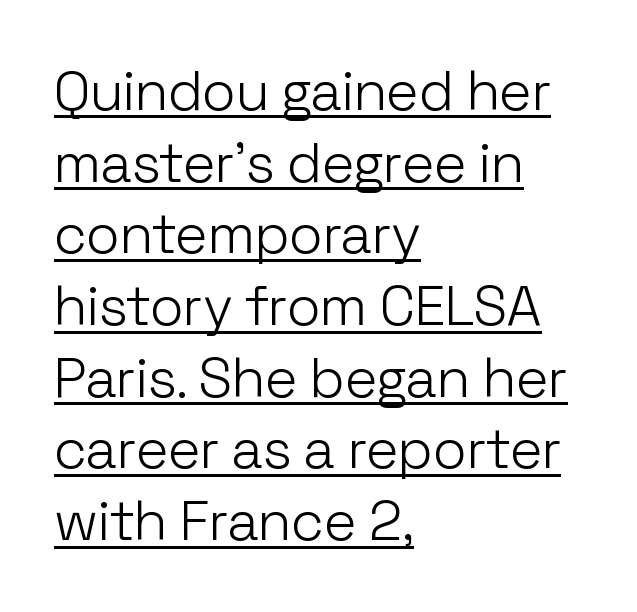
The image shows 56 px light sans-serif type, upright; set left-aligned, normal line spacing (1.28x), normal letter spacing, underlined; low stroke contrast and a medium x-height.
